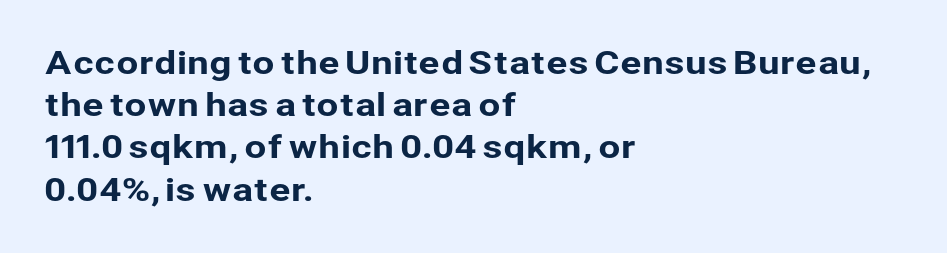
Each line starts at the same left margin while the right side varies. Ascenders rise straight up at ninety degrees. Each word holds together tightly as a unit, with standard inter-letter gaps. Quick note: interline space is typical.
